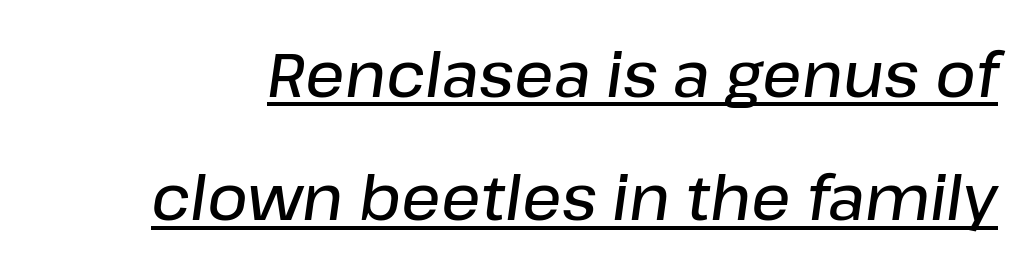
Q: Is the text bold? A: Semi-bold.
Q: Is the text italic (slanted)? A: Yes, it leans right by about 8 degrees.
Q: Is the text underlined? A: Yes.
Q: Is the spacing between letters normal or unusually wide? A: Normal.
Q: Is the spacing between lines tight, normal or loose? A: Loose.
Q: Width (condensed, normal, or wide)? A: Normal.
Q: Stroke contrast? A: Low.
Q: x-height? A: Medium.
Q: Monospaced? A: No.
